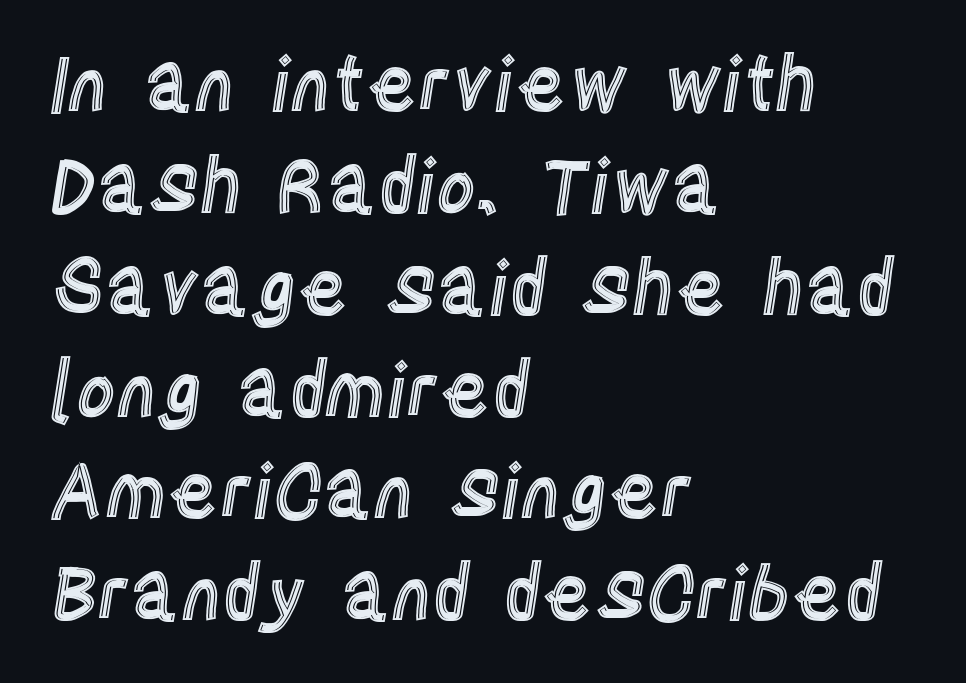
The words here are not underlined. Horizontal alignment here is leftward, the default for most running prose. Character widths vary here, with narrow letters taking less room than wide ones. Whoever set this chose a conventional vertical rhythm.
